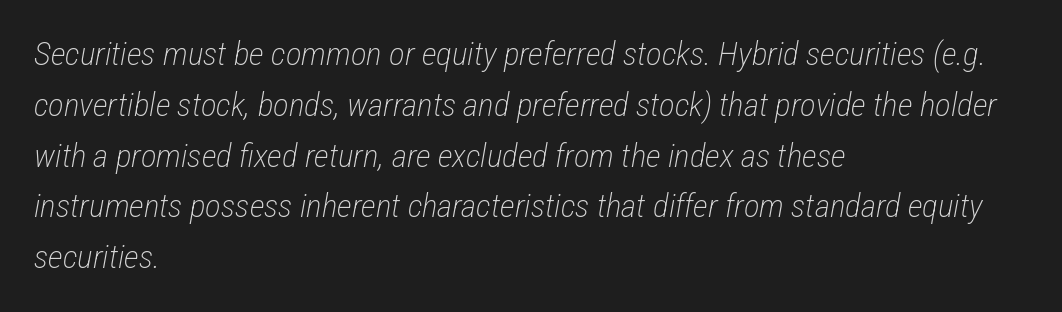
{"italic": "yes", "lean": "right", "slant_degrees": 12, "bold": "no", "weight": "light", "width": "condensed", "stroke_contrast": "low", "x_height": "medium", "monospaced": "no", "underline": "no", "align": "left", "line_spacing": "normal", "line_spacing_ratio": 1.54, "letter_spacing": "normal", "letter_spacing_em": 0.0, "glyph_px": 33}
